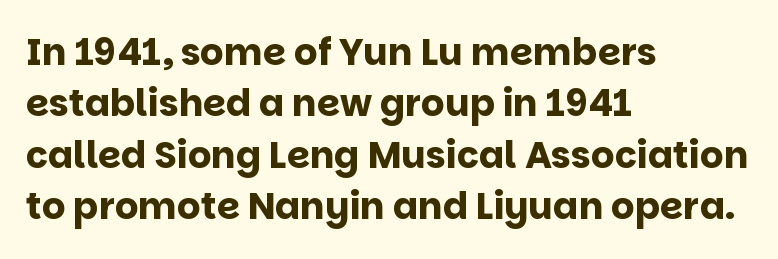
Bold? Absolutely — the strokes are thick and heavy. The gap between lines stays unmarked. These lines are composed in type without serifs. The rag falls on the right side of this text block. Do the letters lean? They stand straight.
